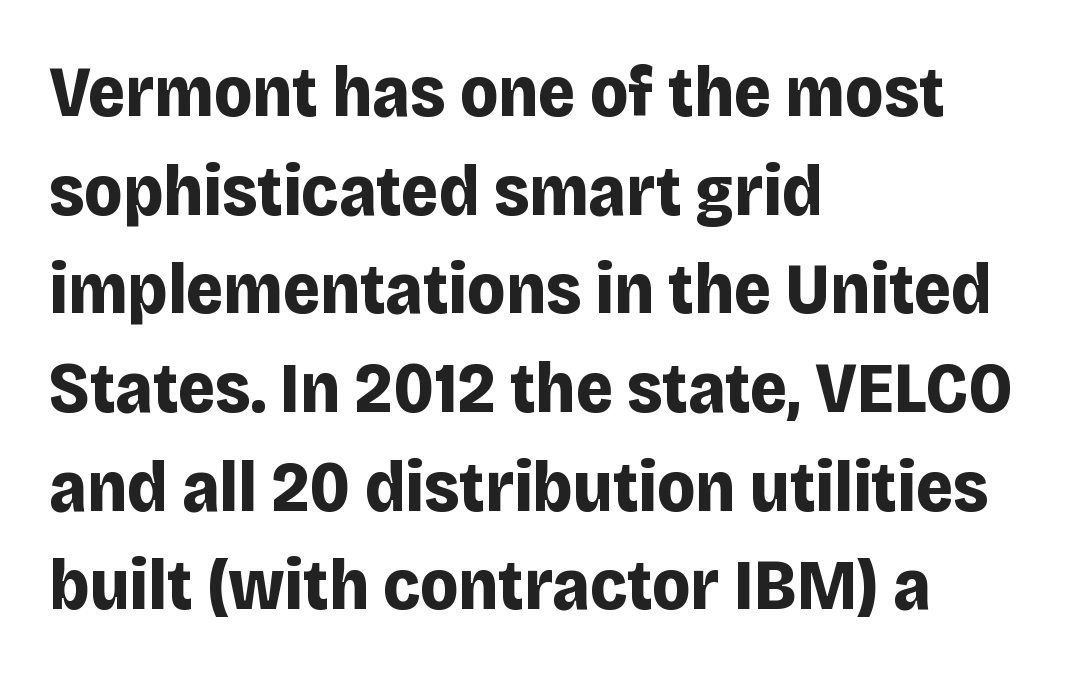
{"serif": "no", "italic": "no", "bold": "yes", "weight": "bold", "width": "normal", "stroke_contrast": "low", "x_height": "large", "monospaced": "no", "underline": "no", "align": "left", "line_spacing": "normal", "line_spacing_ratio": 1.37, "letter_spacing": "normal", "letter_spacing_em": 0.0, "glyph_px": 72}
